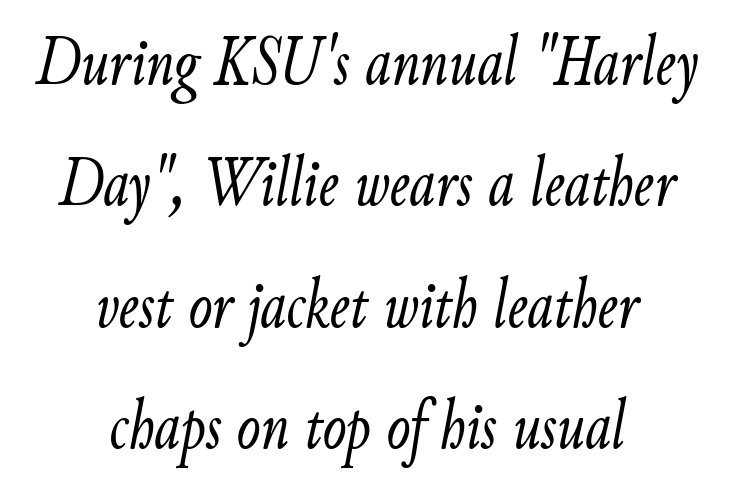
Q: Is the text bold? A: No.
Q: Is the text italic (slanted)? A: Yes, it leans right by about 9 degrees.
Q: Is the text underlined? A: No.
Q: How is the paragraph aligned? A: Centered.
Q: Is the spacing between letters normal or unusually wide? A: Normal.
Q: Width (condensed, normal, or wide)? A: Condensed.
Q: Stroke contrast? A: Low.
Q: x-height? A: Small.
Q: Monospaced? A: No.
